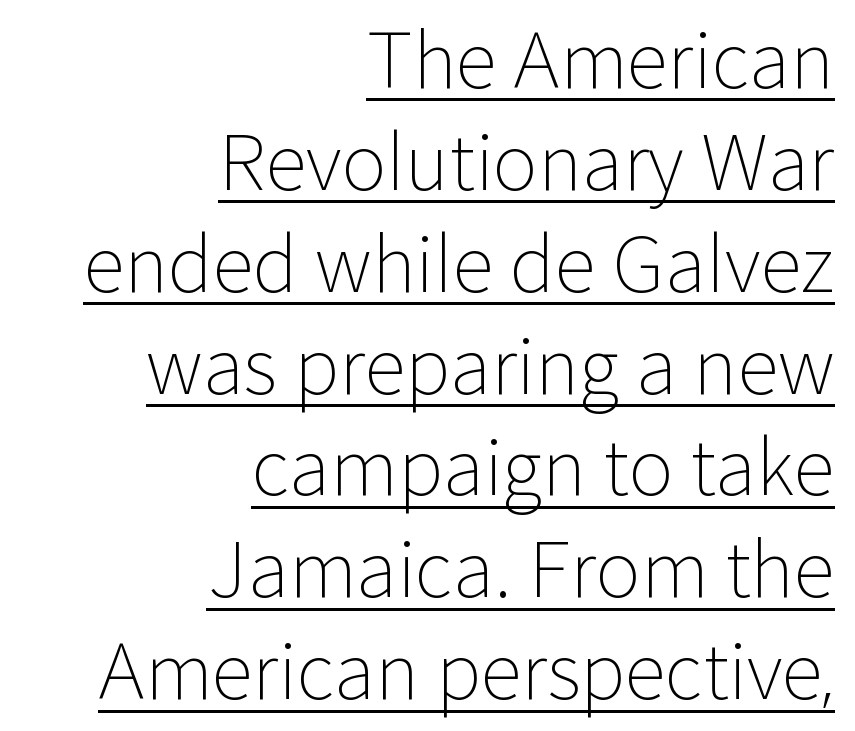
{"serif": "no", "italic": "no", "bold": "no", "weight": "light", "width": "normal", "stroke_contrast": "low", "x_height": "medium", "monospaced": "no", "underline": "yes", "align": "right", "line_spacing": "normal", "line_spacing_ratio": 1.34, "letter_spacing": "normal", "letter_spacing_em": 0.0, "glyph_px": 76}
